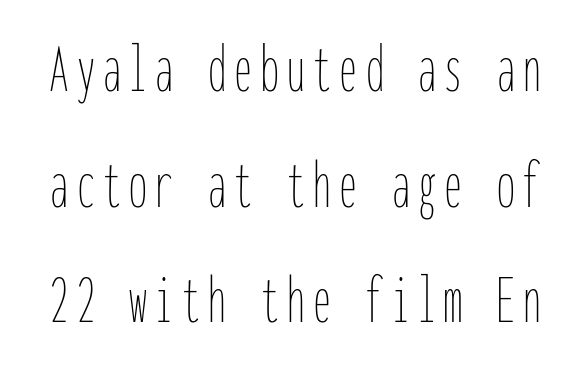
Any mark beneath the type? The region is blank. Bold? No — there's no thickening of the strokes. You can tell it's not italic because the verticals are truly vertical. These lines are rendered in a fixed-pitch font. Whoever set this chose a conventional vertical rhythm.
